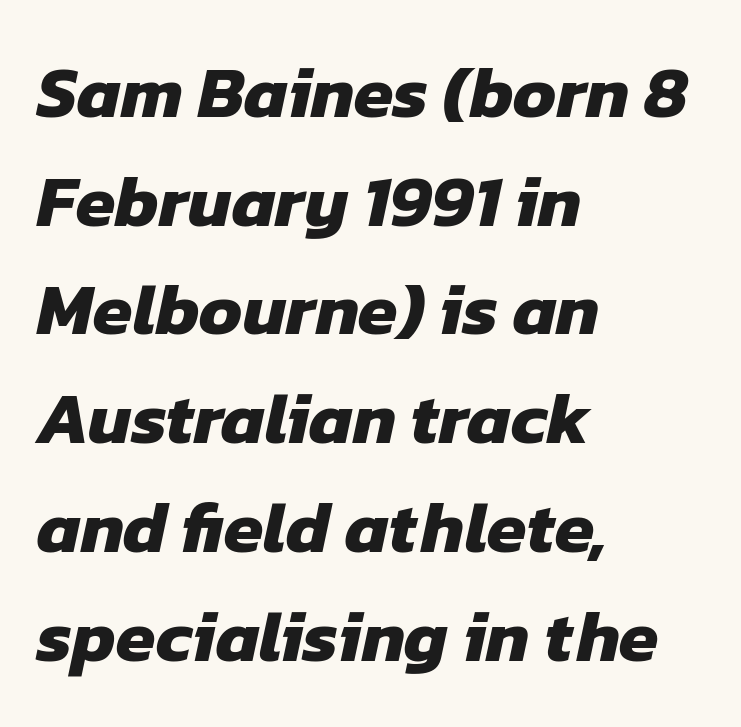
Q: Is the text bold? A: Yes.
Q: Is the typeface a serif or a sans-serif typeface? A: Sans-serif.
Q: Is the text underlined? A: No.
Q: How is the paragraph aligned? A: Left-aligned.
Q: Is the spacing between letters normal or unusually wide? A: Normal.
Q: Is the spacing between lines tight, normal or loose? A: Normal.
Q: Width (condensed, normal, or wide)? A: Normal.
Q: Stroke contrast? A: Low.
Q: x-height? A: Medium.
Q: Monospaced? A: No.
